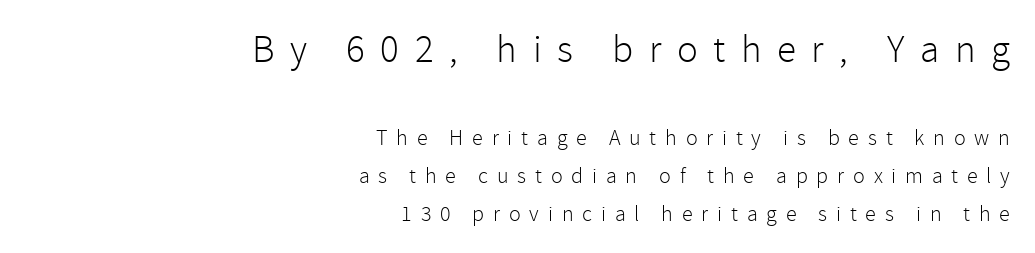
Line ends are locked; line starts wander. Does extra space separate the letters? Yes, quite a lot of it. The designer went with a sans here, leaving each stem footless. The cut favours lightness, reaching ordinary text weight at its darkest. Vertical strokes here are truly vertical.
